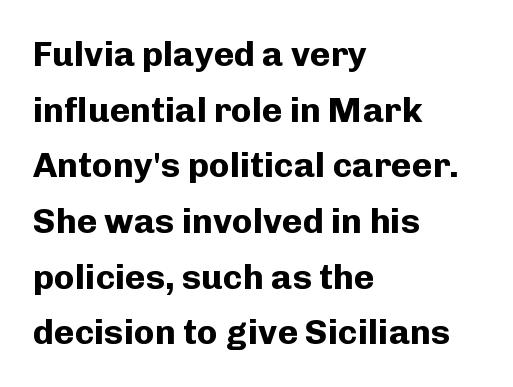
This sample has the flowing, uneven cadence of proportional lettering. The strokes are fattened all the way to bold. Here the glyphs are tracked normally, forming tight word shapes. Just letters on the line, the space beneath them empty. Regarding leading, the lines here are spaced in the standard way.
